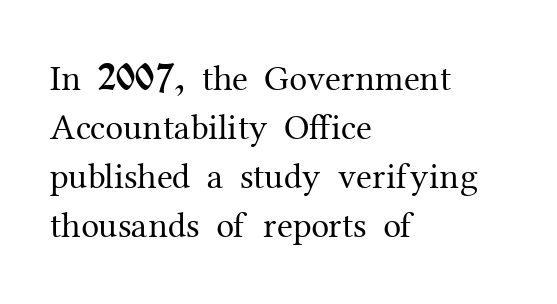
Looks like regular typesetting: each glyph gets only the width it needs. What's the leading like? Ordinary, nothing unusual. Check under the words: just untouched page. Upright lettering throughout. On a weight scale, this lands at 450 or below.
